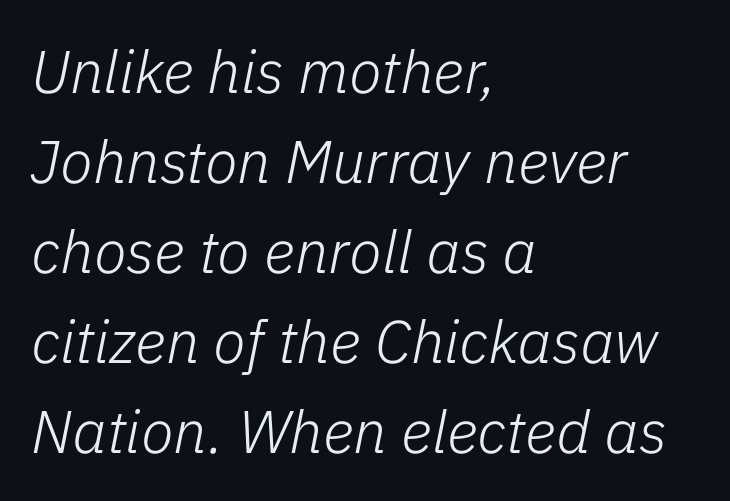
Q: Is the text bold? A: No.
Q: Is the text italic (slanted)? A: Yes, it leans right by about 11 degrees.
Q: Is the text underlined? A: No.
Q: How is the paragraph aligned? A: Left-aligned.
Q: Is the spacing between letters normal or unusually wide? A: Normal.
Q: Is the spacing between lines tight, normal or loose? A: Normal.
Q: Width (condensed, normal, or wide)? A: Normal.
Q: Stroke contrast? A: Low.
Q: x-height? A: Medium.
Q: Monospaced? A: No.
